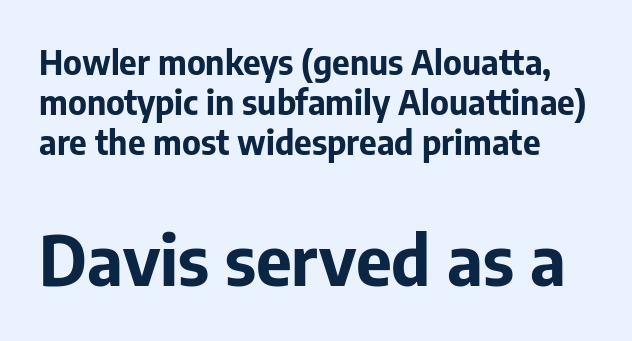
You can tell it's not italic because the verticals are truly vertical. Size contrast runs from small at the top to large at the bottom. To sum up the face: it is a sans, with no serifs. Spacing verdict: proportional, widths tailored to each character.
